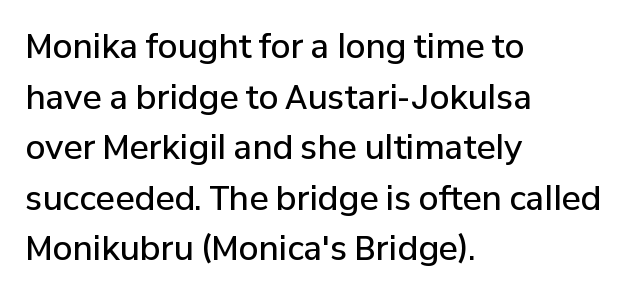
{"serif": "no", "italic": "no", "bold": "semi", "weight": "semibold", "width": "normal", "stroke_contrast": "low", "x_height": "medium", "monospaced": "no", "underline": "no", "align": "left", "line_spacing": "normal", "line_spacing_ratio": 1.58, "letter_spacing": "normal", "letter_spacing_em": 0.0, "glyph_px": 32}
